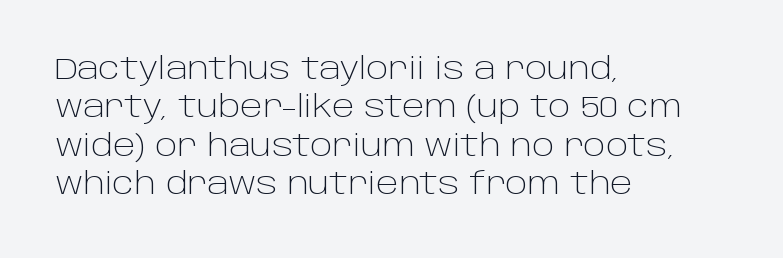
Q: Is the text bold? A: No.
Q: Is the text italic (slanted)? A: No, it is upright.
Q: Is the typeface a serif or a sans-serif typeface? A: Sans-serif.
Q: Is the text underlined? A: No.
Q: How is the paragraph aligned? A: Left-aligned.
Q: Is the spacing between letters normal or unusually wide? A: Normal.
Q: Is the spacing between lines tight, normal or loose? A: Normal.
Q: Width (condensed, normal, or wide)? A: Normal.
Q: Stroke contrast? A: Low.
Q: x-height? A: Large.
Q: Monospaced? A: No.
